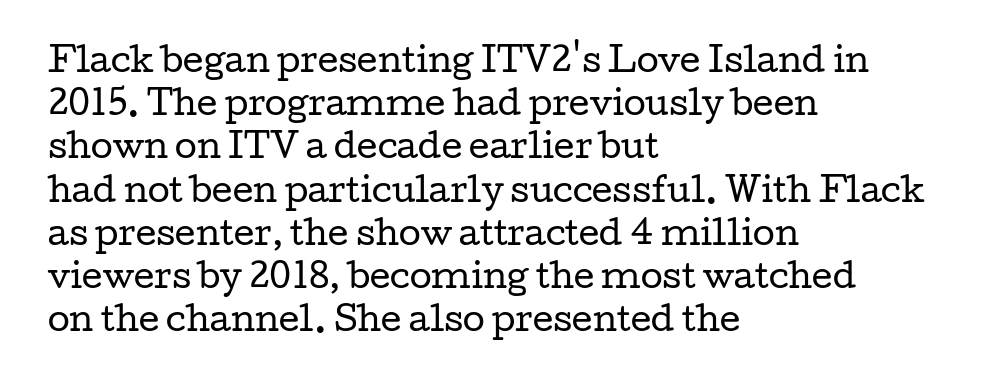
The image shows 32 px regular-weight, wide serif type, upright; set left-aligned, normal line spacing (1.35x), normal letter spacing, not underlined; low stroke contrast and a medium x-height.
